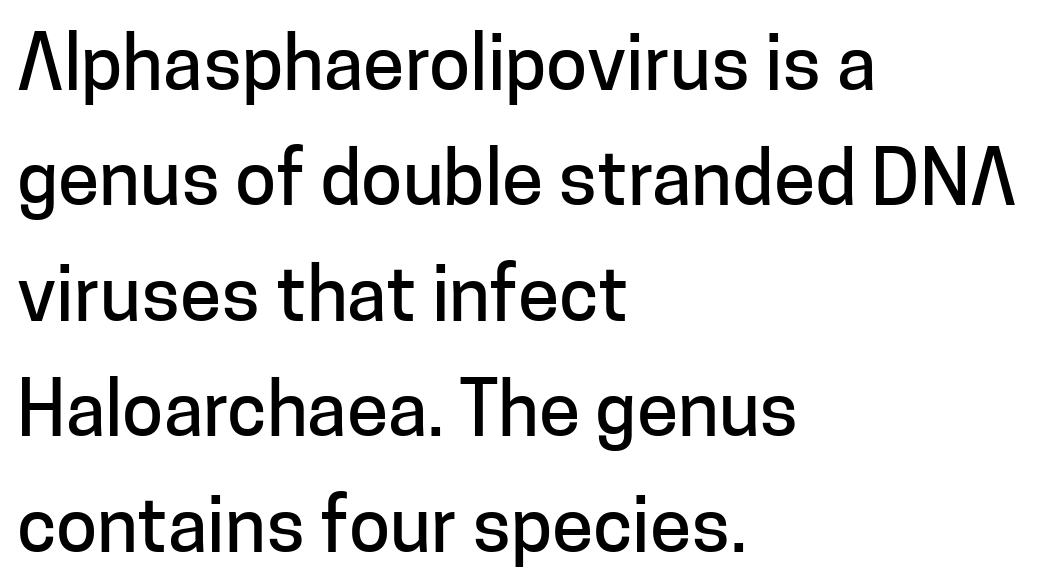
The image shows 75 px sans-serif type, upright; set left-aligned, normal line spacing (1.54x), normal letter spacing, not underlined; low stroke contrast and a medium x-height.
